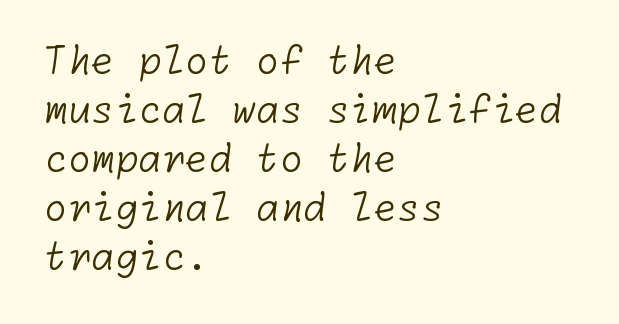
The image shows 38 px light sans-serif type; set left-aligned, normal line spacing (1.29x), normal letter spacing, not underlined; low stroke contrast and a medium x-height.
